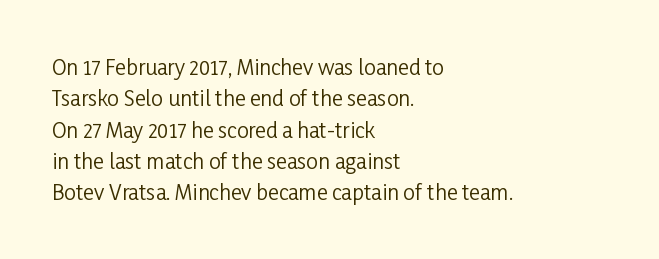
The image shows 21 px text type, upright; set left-aligned, normal line spacing (1.49x), normal letter spacing, not underlined.
